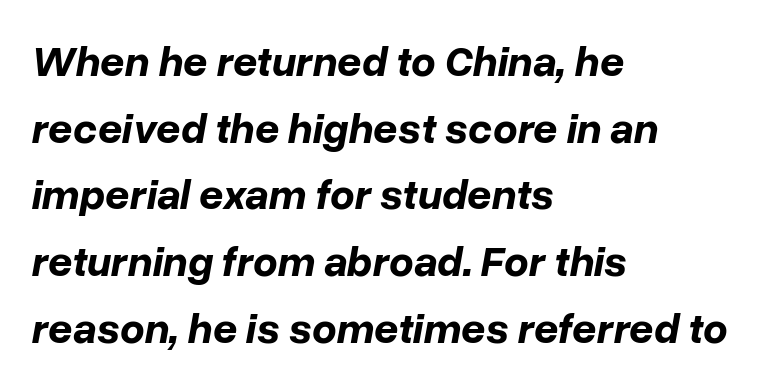
Q: Is the text bold? A: Yes.
Q: Is the text italic (slanted)? A: Yes, it leans right by about 10 degrees.
Q: Is the text underlined? A: No.
Q: How is the paragraph aligned? A: Left-aligned.
Q: Is the spacing between letters normal or unusually wide? A: Normal.
Q: Is the spacing between lines tight, normal or loose? A: Normal.
Q: Width (condensed, normal, or wide)? A: Normal.
Q: Stroke contrast? A: Low.
Q: x-height? A: Medium.
Q: Monospaced? A: No.
